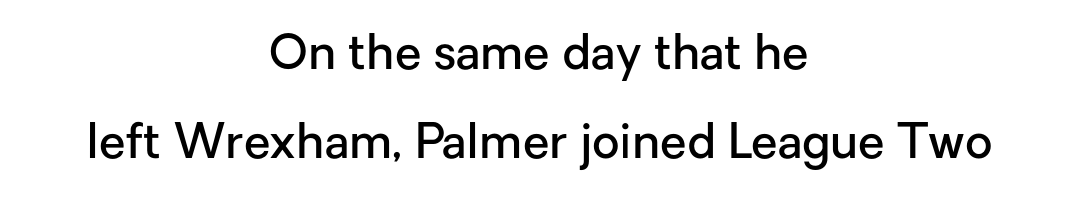
Rule under the text: the space is simply empty. Caption: semibold face, moderately heavy strokes. Type style note: lacks serifs. Each letter keeps its own natural width here, so spacing adapts to shape. Short and long lines alike share a common midpoint.
